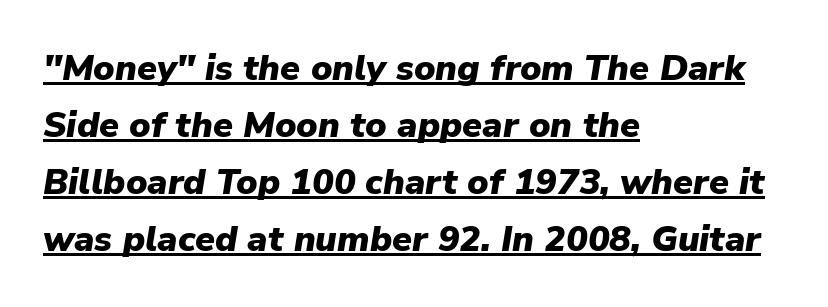
Looks like someone drew a line under every word here. Bold? Absolutely — the strokes are thick and heavy. Rows of type keep a routine distance in the vertical direction. Notice how the passage keeps a crisp vertical edge on the left only. The rendering applies a slant to the glyphs.
